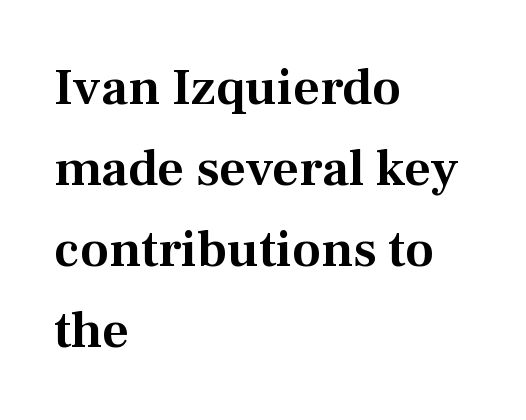
The image shows 52 px serif type, upright; set left-aligned, normal line spacing (1.56x), normal letter spacing, not underlined; medium stroke contrast and a medium x-height.
